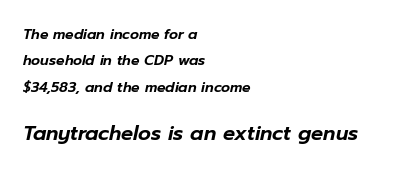
The image shows 20 px text type, italic (leaning right); set left-aligned, line spacing 1.88x, normal letter spacing, not underlined; the second (bottom) block is 1.43x larger.
